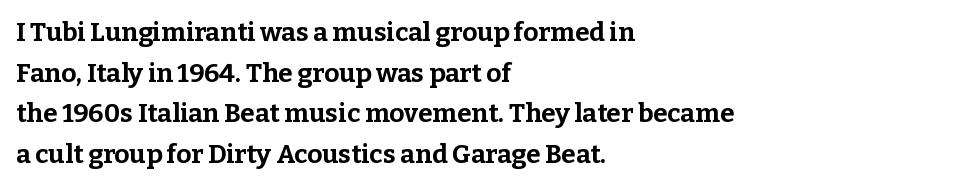
The image shows 26 px bold type, upright; set left-aligned, normal line spacing (1.56x), normal letter spacing, not underlined.
